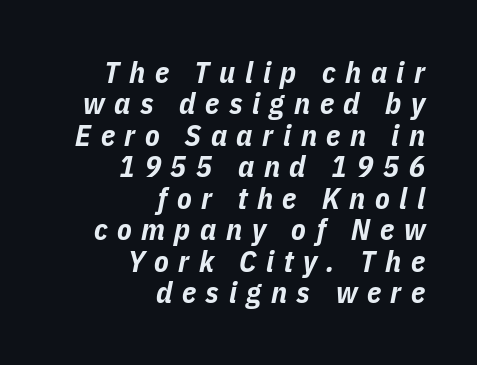
A typesetter would call this proportional, since set widths differ per character. Reading down the block, your eye finds every line finishing at a fixed right position. The designer dialed line spacing down below the default. What stands out about the letter spacing? Its width — letters are far apart.
